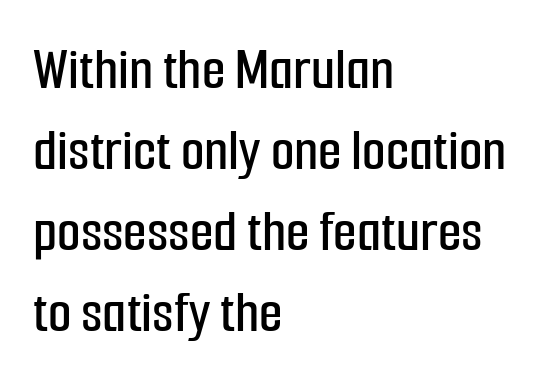
{"serif": "no", "italic": "no", "width": "condensed", "stroke_contrast": "low", "x_height": "medium", "monospaced": "no", "underline": "no", "align": "left", "line_spacing": "normal", "line_spacing_ratio": 1.33, "letter_spacing": "normal", "letter_spacing_em": 0.0, "glyph_px": 61}
